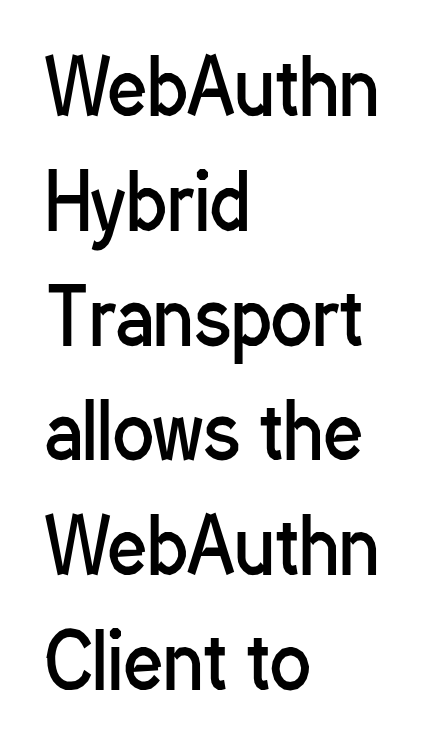
Q: Is the text bold? A: No.
Q: Is the text italic (slanted)? A: No, it is upright.
Q: Is the typeface a serif or a sans-serif typeface? A: Sans-serif.
Q: Is the text underlined? A: No.
Q: How is the paragraph aligned? A: Left-aligned.
Q: Is the spacing between letters normal or unusually wide? A: Normal.
Q: Is the spacing between lines tight, normal or loose? A: Normal.
Q: Width (condensed, normal, or wide)? A: Condensed.
Q: Stroke contrast? A: Low.
Q: x-height? A: Medium.
Q: Monospaced? A: No.
